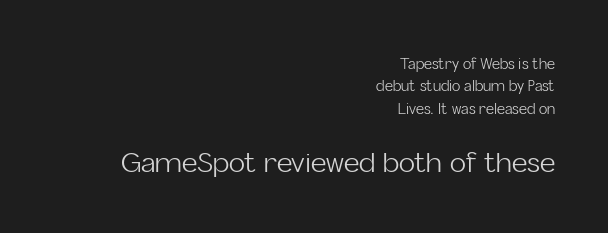
The image shows 27 px text type, upright; set right-aligned, normal line spacing (1.6x), normal letter spacing, not underlined; the second (bottom) block is 1.93x larger.
